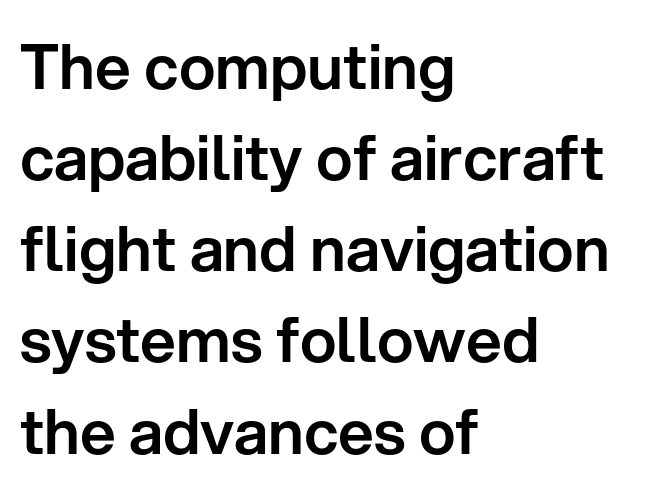
The image shows 62 px sans-serif type, upright; set left-aligned, normal line spacing (1.47x), normal letter spacing, not underlined; low stroke contrast and a medium x-height.
